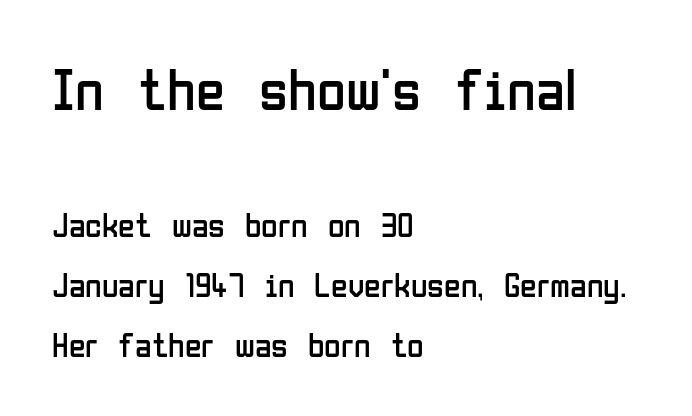
Q: Is the text bold? A: No.
Q: Is the text italic (slanted)? A: No, it is upright.
Q: Is the typeface a serif or a sans-serif typeface? A: Sans-serif.
Q: Is the text underlined? A: No.
Q: How is the paragraph aligned? A: Left-aligned.
Q: Is the spacing between letters normal or unusually wide? A: Normal.
Q: Which block of text is set in a larger size, the first (top) or the second (bottom)? A: The first (top) one.
Q: Width (condensed, normal, or wide)? A: Condensed.
Q: Stroke contrast? A: Low.
Q: x-height? A: Medium.
Q: Monospaced? A: No.
